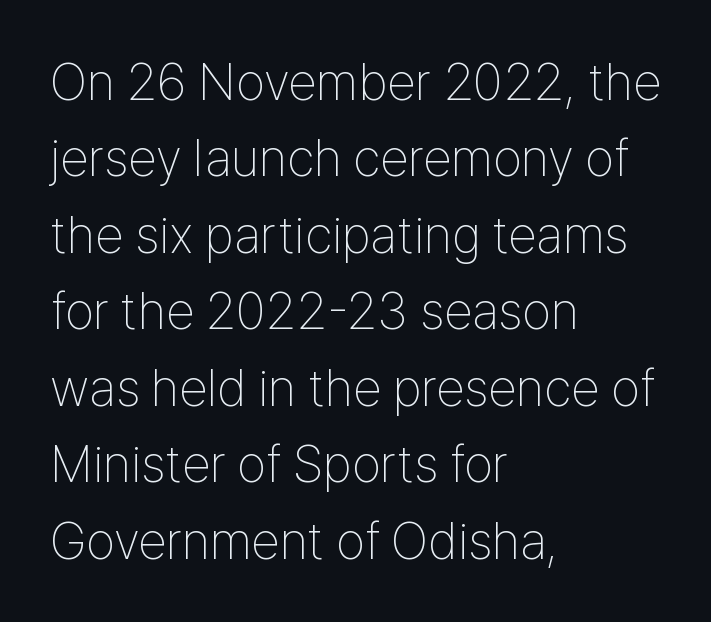
The image shows 52 px thin, condensed sans-serif type, upright; set left-aligned, normal line spacing (1.47x), normal letter spacing, not underlined; low stroke contrast and a medium x-height.
